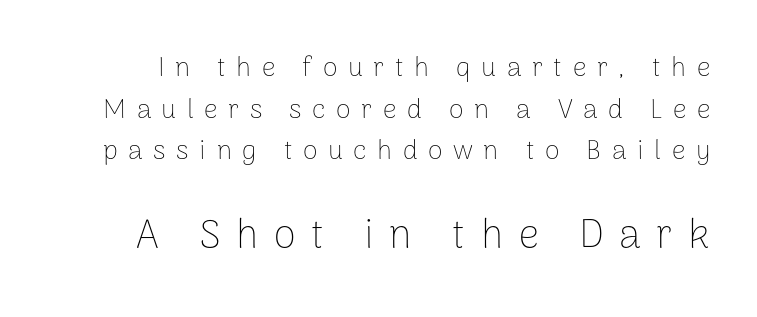
The image shows 40 px thin sans-serif type, upright; set normal line spacing (1.54x), unusually wide letter spacing (+0.39 em), not underlined; the second (bottom) block is 1.48x larger; low stroke contrast and a medium x-height.
